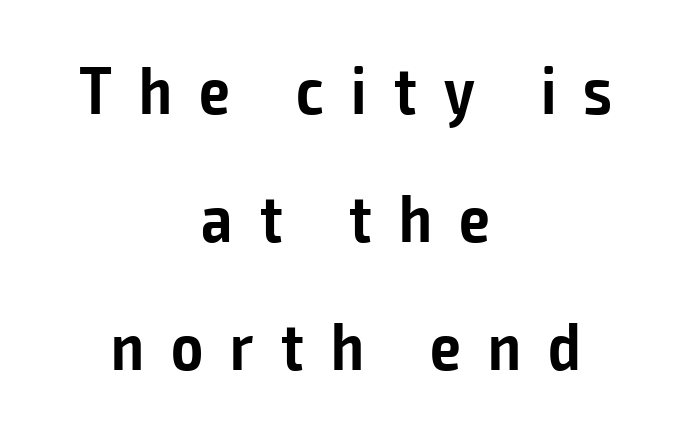
{"serif": "no", "italic": "no", "bold": "semi", "weight": "semibold", "width": "condensed", "stroke_contrast": "low", "x_height": "medium", "monospaced": "no", "underline": "no", "align": "center", "line_spacing_ratio": 1.88, "letter_spacing": "wide", "letter_spacing_em": 0.4, "glyph_px": 68}
